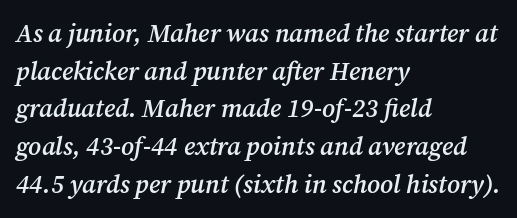
Q: Is the text bold? A: Semi-bold.
Q: Is the text italic (slanted)? A: Yes, it leans right by about 12 degrees.
Q: Is the text underlined? A: No.
Q: How is the paragraph aligned? A: Left-aligned.
Q: Is the spacing between letters normal or unusually wide? A: Normal.
Q: Is the spacing between lines tight, normal or loose? A: Normal.
